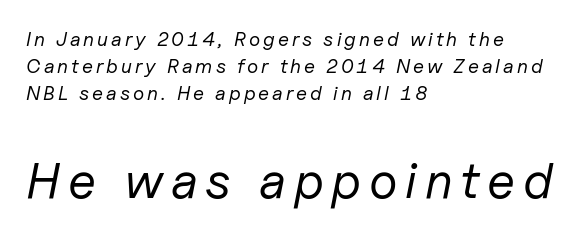
Words float on clear page, feet unadorned. Typeset ragged right — the left edge is the straight one. The lines sit at an ordinary, default distance from one another. A typesetter would mark this as italic. This sample has the flowing, uneven cadence of proportional lettering.
